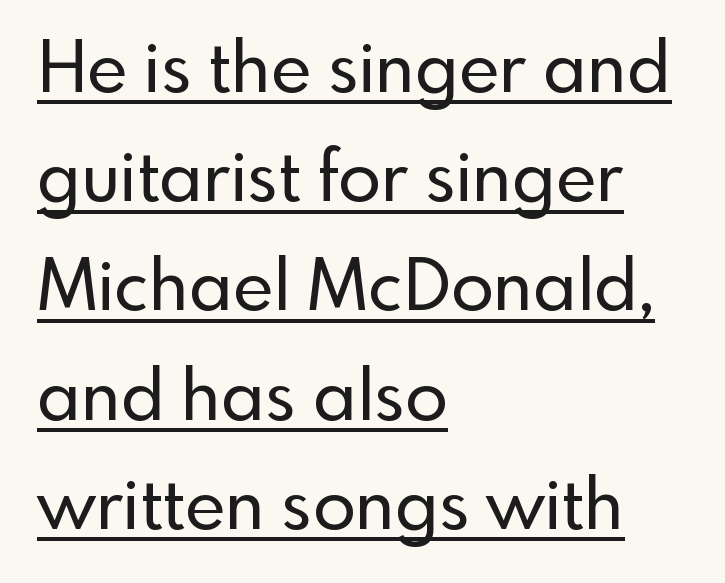
{"serif": "no", "italic": "no", "width": "normal", "x_height": "small", "monospaced": "no", "underline": "yes", "align": "left", "line_spacing": "normal", "line_spacing_ratio": 1.56, "letter_spacing": "normal", "letter_spacing_em": 0.0, "glyph_px": 70}
